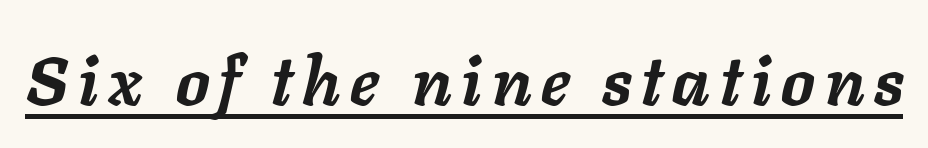
Q: Is the text bold? A: Yes.
Q: Is the text italic (slanted)? A: Yes, it leans right by about 11 degrees.
Q: Is the text underlined? A: Yes.
Q: Width (condensed, normal, or wide)? A: Normal.
Q: Stroke contrast? A: Low.
Q: x-height? A: Medium.
Q: Monospaced? A: No.
